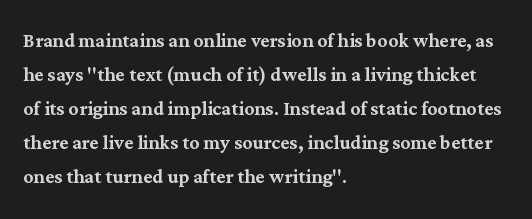
{"italic": "no", "underline": "no", "align": "left", "line_spacing": "normal", "line_spacing_ratio": 1.36, "letter_spacing": "normal", "letter_spacing_em": 0.0, "glyph_px": 25}
